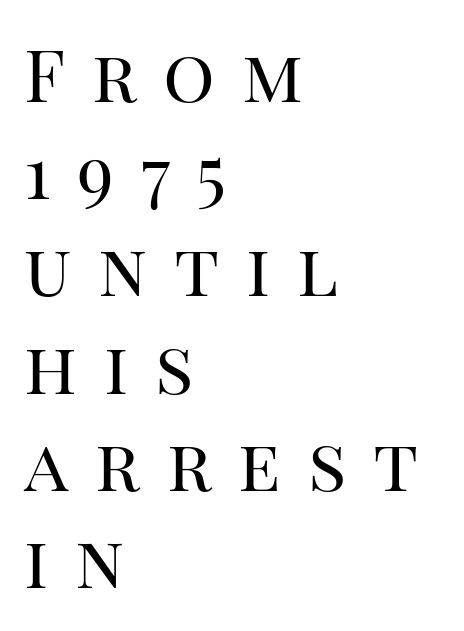
Type style note: has serifs. Varying glyph widths throughout — classic text-font behaviour. Vertical stems look standard width or narrower in stroke. The block of text has a typical density, with ordinary space between rows.
